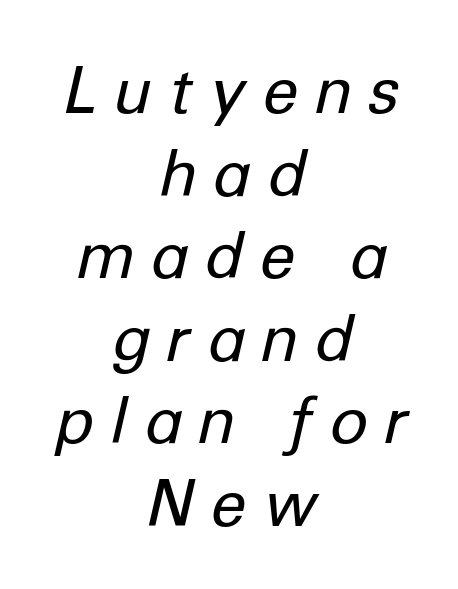
{"italic": "yes", "lean": "right", "slant_degrees": 12, "bold": "no", "weight": "regular", "width": "normal", "stroke_contrast": "low", "x_height": "medium", "monospaced": "no", "underline": "no", "align": "center", "line_spacing": "normal", "line_spacing_ratio": 1.29, "letter_spacing": "wide", "letter_spacing_em": 0.29, "glyph_px": 64}
